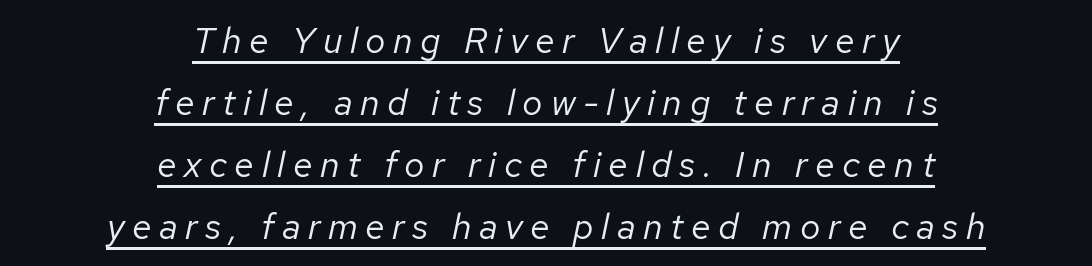
Compared with undecorated copy, this sample adds a rule below the words. This rendering widens character spacing well past its baseline value. Visually the block forms a symmetrical silhouette, jagged on both flanks. These lines are rendered in a variable-pitch font. The letterforms sit at book weight or below.
